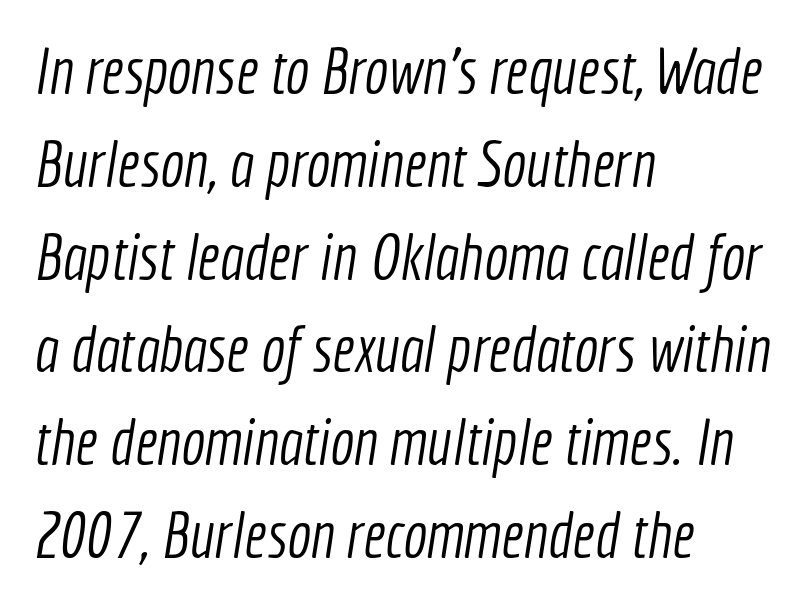
The image shows 64 px light, condensed sans-serif type; set left-aligned, normal line spacing (1.45x), normal letter spacing, not underlined; a medium x-height.
